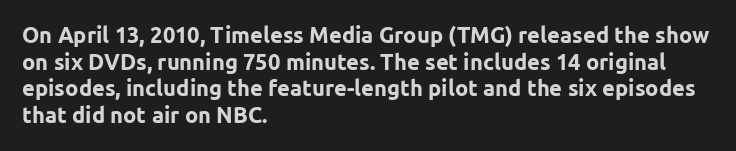
{"italic": "no", "bold": "yes", "underline": "no", "align": "left", "line_spacing_ratio": 1.21, "letter_spacing": "normal", "letter_spacing_em": 0.0, "glyph_px": 22}
